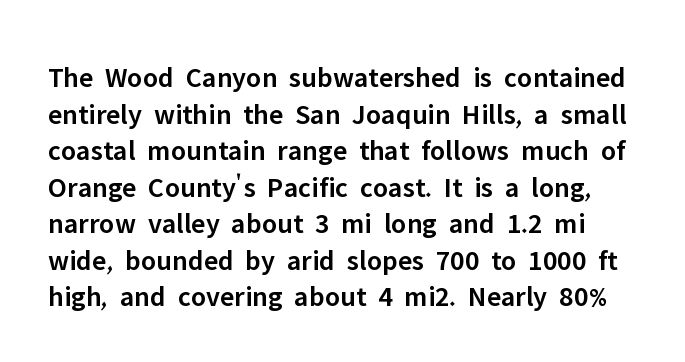
The image shows 29 px semibold sans-serif type, upright; set normal line spacing (1.26x), normal letter spacing, not underlined; low stroke contrast and a medium x-height.
